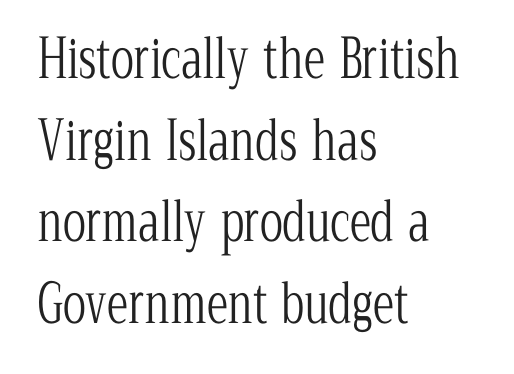
Evenly set lines give the paragraph a standard silhouette. This sample uses plain, unmodified letter spacing. Do the characters align in a grid? No, the font is proportional. Stems here are at most as thick as an everyday book face.
